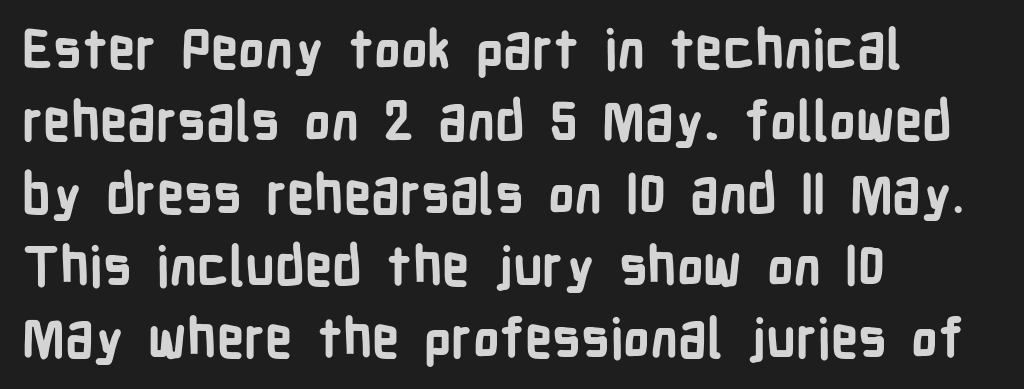
{"serif": "no", "italic": "no", "bold": "yes", "weight": "bold", "width": "condensed", "stroke_contrast": "low", "x_height": "medium", "monospaced": "no", "underline": "no", "align": "left", "line_spacing": "normal", "line_spacing_ratio": 1.34, "letter_spacing": "normal", "letter_spacing_em": 0.0, "glyph_px": 54}
